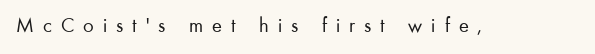
Inter-character spacing is expanded well beyond the font's built-in metrics. The passage shown is not underscored anywhere. The passage shown is not bold in any degree. This is roman type, the default non-slanted kind.
